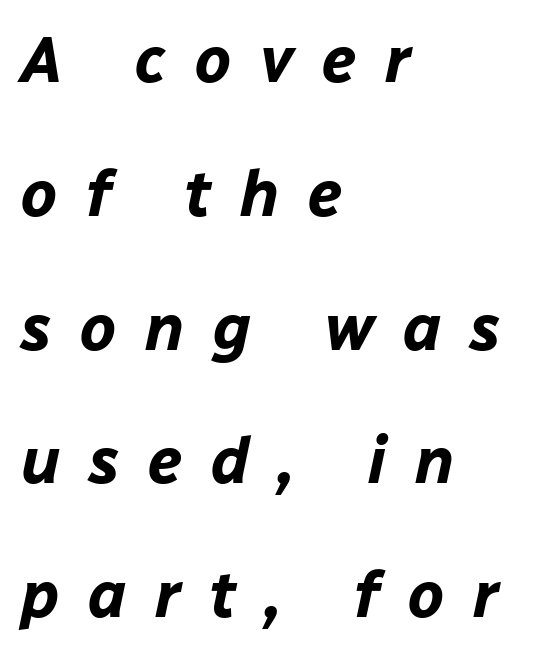
Q: Is the text bold? A: Yes.
Q: Is the text italic (slanted)? A: Yes, it leans right by about 12 degrees.
Q: Is the text underlined? A: No.
Q: How is the paragraph aligned? A: Left-aligned.
Q: Is the spacing between letters normal or unusually wide? A: Unusually wide.
Q: Is the spacing between lines tight, normal or loose? A: Loose.
Q: Width (condensed, normal, or wide)? A: Normal.
Q: Stroke contrast? A: Low.
Q: x-height? A: Medium.
Q: Monospaced? A: No.
